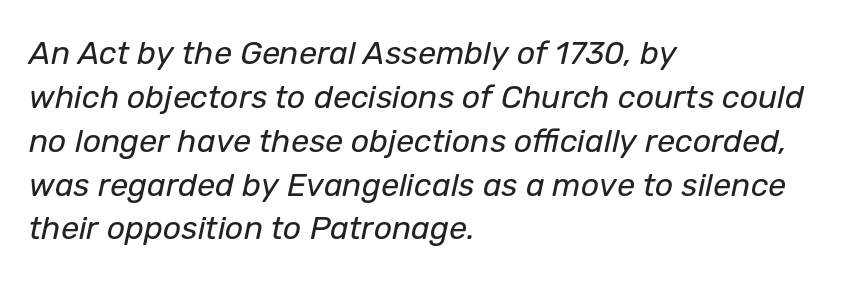
Q: Is the text bold? A: No.
Q: Is the text italic (slanted)? A: Yes, it leans right by about 12 degrees.
Q: Is the text underlined? A: No.
Q: How is the paragraph aligned? A: Left-aligned.
Q: Is the spacing between letters normal or unusually wide? A: Normal.
Q: Is the spacing between lines tight, normal or loose? A: Normal.
Q: Width (condensed, normal, or wide)? A: Normal.
Q: Stroke contrast? A: Low.
Q: x-height? A: Medium.
Q: Monospaced? A: No.
